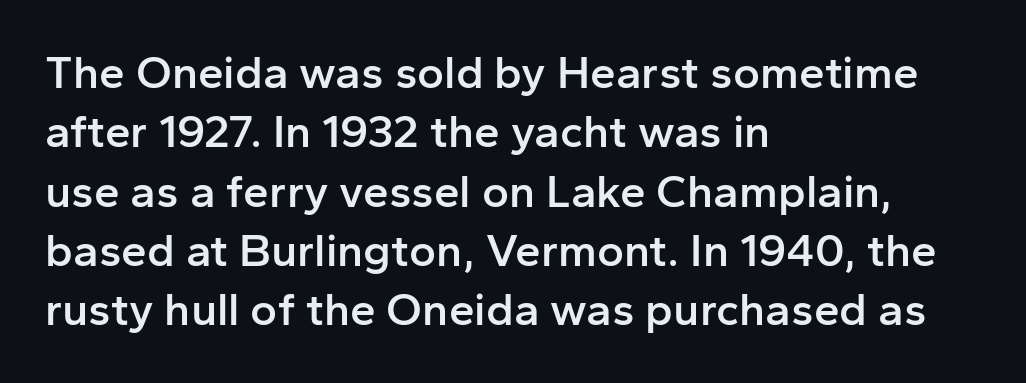
Upright lettering throughout. Glyph-to-glyph distance matches everyday printed text. What kind of face is this? One without serifs — a sans. If you measured baseline to baseline, you'd find a middling distance. Descender tails drop into unmarked territory. These lines are set flush left with a ragged right edge.
